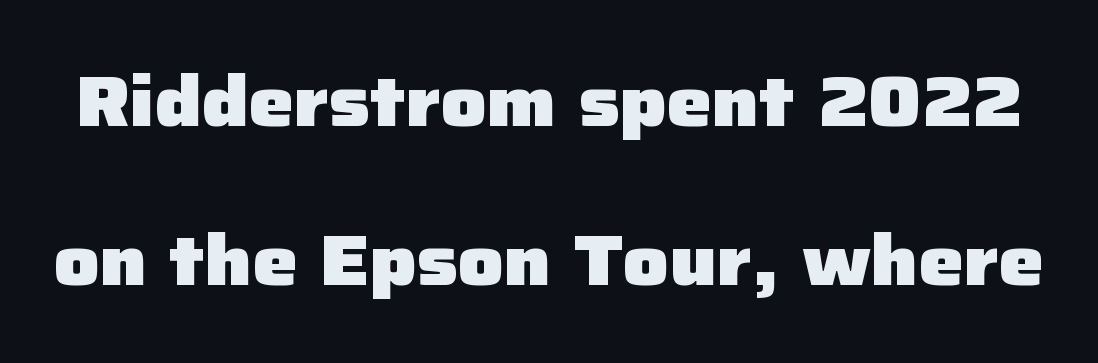
The image shows 71 px heavy sans-serif type, upright; set loose line spacing (2.24x), normal letter spacing, not underlined; low stroke contrast and a medium x-height.
